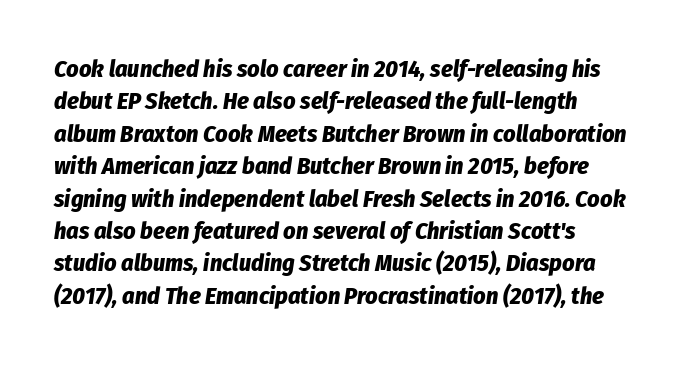
These lines were composed using italics. Descenders hang freely into open space. How heavy is the stroke? Heavy — this is a bold. How are the letters spaced? Ordinarily, with no added tracking. Which margin do the lines hug? The left one — the right edge is uneven. Evenly set lines give the paragraph a standard silhouette.
